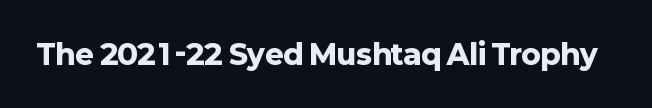
Is the type bold? Yes — the strokes are clearly thick and heavy. In terms of letterspacing, this is plain default setting. The space directly below the letters is spotless. Check where the strokes stop: nothing finishes them off — pure sans. Each letter keeps its own natural width here, so spacing adapts to shape.
